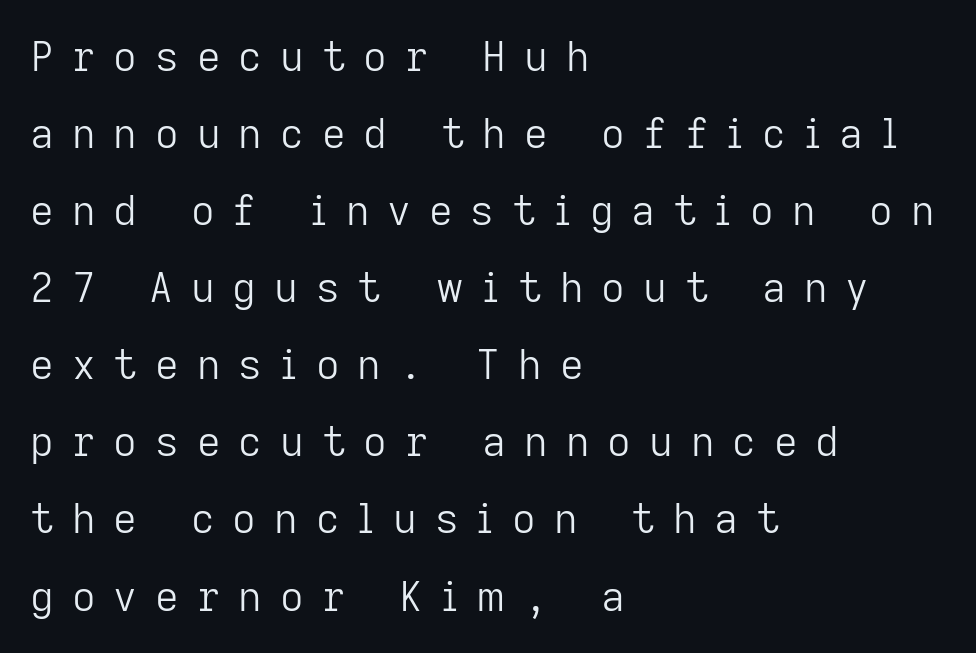
The image shows 41 px light sans-serif type, upright; set left-aligned, line spacing 1.88x, unusually wide letter spacing (+0.44 em), not underlined; low stroke contrast and a medium x-height.
